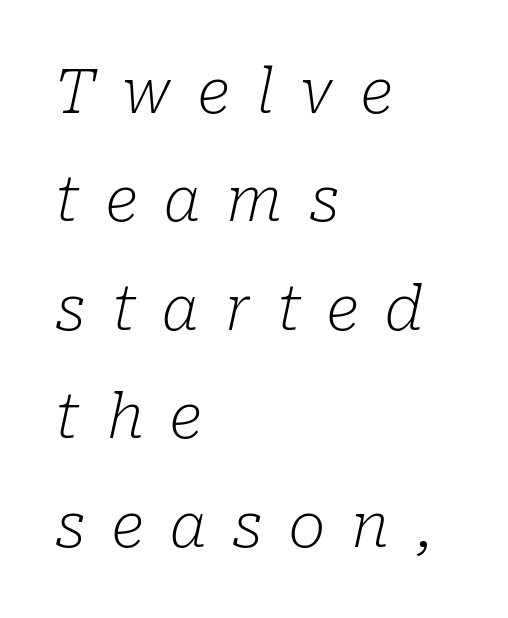
Q: Is the text bold? A: No.
Q: Is the text italic (slanted)? A: Yes, it leans right by about 10 degrees.
Q: Is the typeface a serif or a sans-serif typeface? A: Serif.
Q: Is the text underlined? A: No.
Q: How is the paragraph aligned? A: Left-aligned.
Q: Is the spacing between letters normal or unusually wide? A: Unusually wide.
Q: Width (condensed, normal, or wide)? A: Normal.
Q: Stroke contrast? A: Low.
Q: x-height? A: Medium.
Q: Monospaced? A: No.
